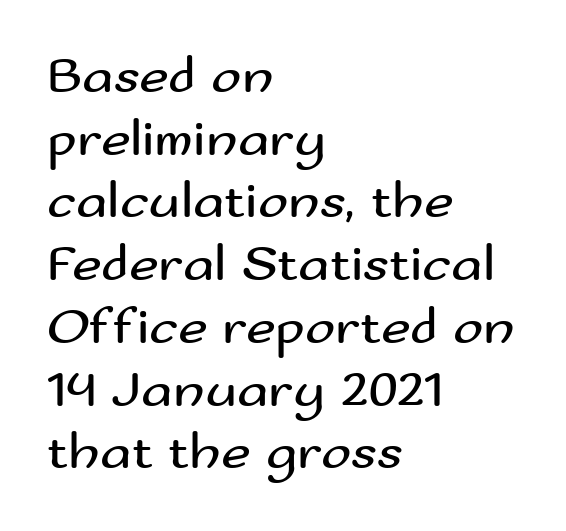
Q: Is the text bold? A: No.
Q: Is the text italic (slanted)? A: No, it is upright.
Q: Is the typeface a serif or a sans-serif typeface? A: Sans-serif.
Q: Is the text underlined? A: No.
Q: How is the paragraph aligned? A: Left-aligned.
Q: Is the spacing between letters normal or unusually wide? A: Normal.
Q: Width (condensed, normal, or wide)? A: Wide.
Q: Stroke contrast? A: Medium.
Q: x-height? A: Small.
Q: Monospaced? A: No.
